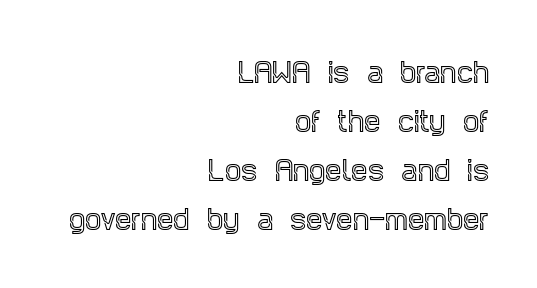
{"italic": "no", "underline": "no", "align": "right", "line_spacing_ratio": 1.89, "letter_spacing": "normal", "letter_spacing_em": 0.0, "glyph_px": 26}
